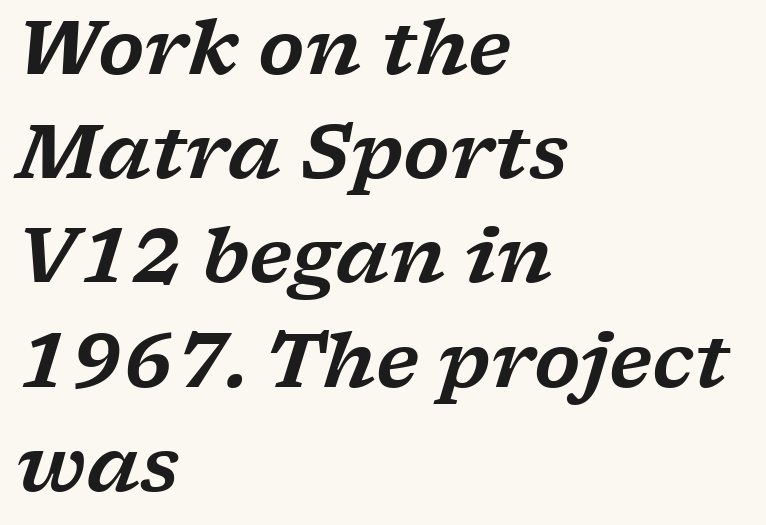
Q: Is the text italic (slanted)? A: Yes, it leans right by about 17 degrees.
Q: Is the typeface a serif or a sans-serif typeface? A: Serif.
Q: Is the text underlined? A: No.
Q: How is the paragraph aligned? A: Left-aligned.
Q: Is the spacing between letters normal or unusually wide? A: Normal.
Q: Is the spacing between lines tight, normal or loose? A: Normal.
Q: Width (condensed, normal, or wide)? A: Wide.
Q: Stroke contrast? A: Low.
Q: x-height? A: Medium.
Q: Monospaced? A: No.
